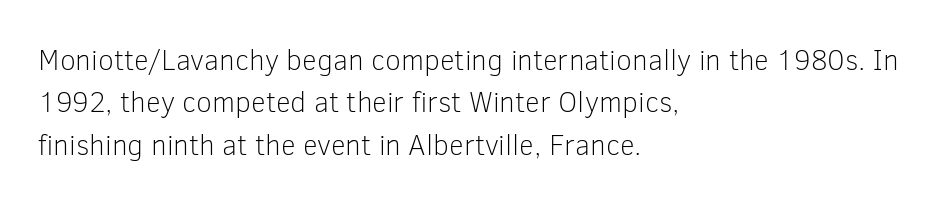
These glyphs show unthickened strokes, regular width or finer. Note the varied advance widths — an 'i' is clearly narrower than an 'm'. In terms of letterspacing, this is plain default setting. When letters stand straight like this, we call the style roman or upright. These lines are set flush left with a ragged right edge.
